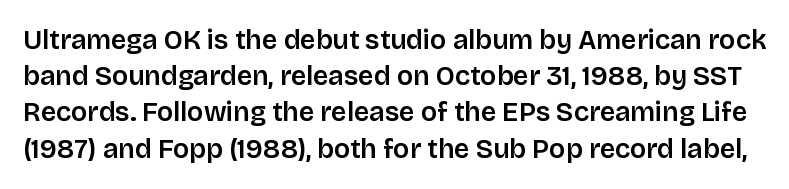
Q: Is the text italic (slanted)? A: No, it is upright.
Q: Is the text underlined? A: No.
Q: Is the spacing between letters normal or unusually wide? A: Normal.
Q: Is the spacing between lines tight, normal or loose? A: Normal.
